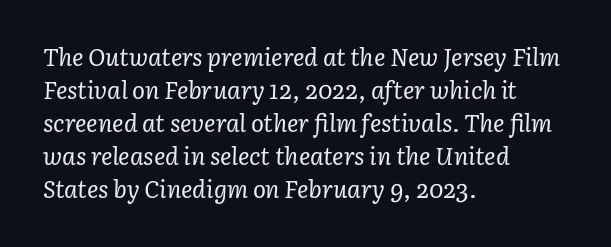
{"italic": "yes", "lean": "right", "slant_degrees": 3, "bold": "no", "underline": "no", "align": "left", "line_spacing": "normal", "line_spacing_ratio": 1.37, "letter_spacing": "normal", "letter_spacing_em": 0.0, "glyph_px": 24}
